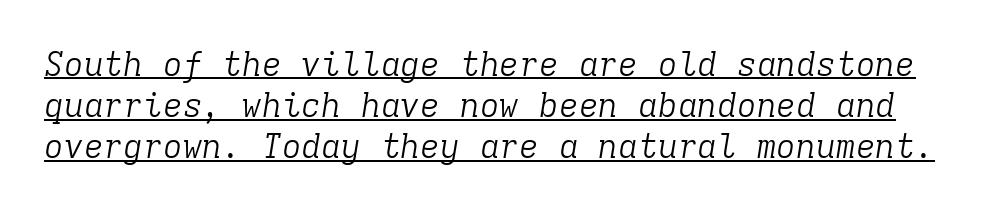
Q: Is the text bold? A: No.
Q: Is the text italic (slanted)? A: Yes, it leans right by about 9 degrees.
Q: Is the typeface a serif or a sans-serif typeface? A: Serif.
Q: Is the text underlined? A: Yes.
Q: Is the spacing between letters normal or unusually wide? A: Normal.
Q: Is the spacing between lines tight, normal or loose? A: Normal.
Q: Width (condensed, normal, or wide)? A: Normal.
Q: Stroke contrast? A: Low.
Q: x-height? A: Medium.
Q: Monospaced? A: Yes.
